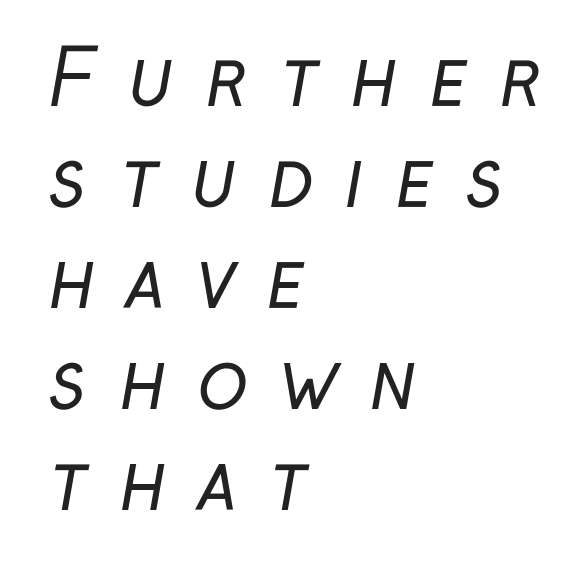
The image shows 76 px regular-weight, condensed sans-serif type; set left-aligned, normal line spacing (1.33x), unusually wide letter spacing (+0.42 em), not underlined; low stroke contrast and a medium x-height.
